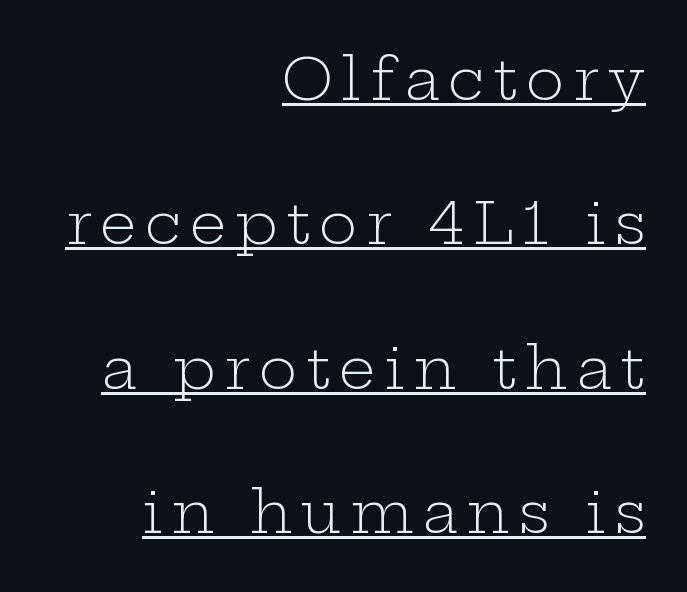
{"serif": "yes", "italic": "no", "bold": "no", "weight": "light", "width": "wide", "stroke_contrast": "low", "x_height": "medium", "monospaced": "no", "underline": "yes", "align": "right", "line_spacing": "loose", "line_spacing_ratio": 2.49, "glyph_px": 58}
